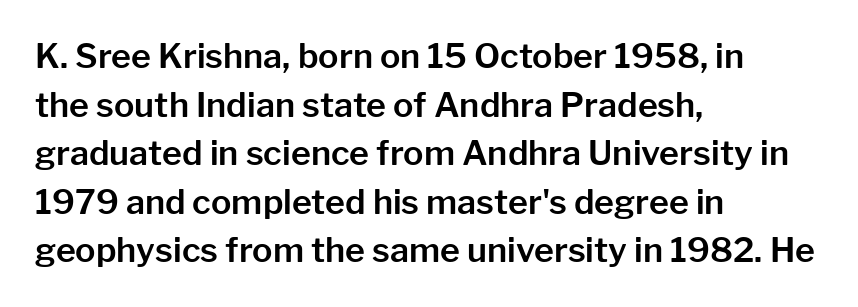
The type sits square on the baseline with zero lean. Reading down the column, the eye jumps a familiar distance to each next line. What kind of face is this? One without serifs — a sans. A classic flush-left, rag-right setting is used for this passage.
